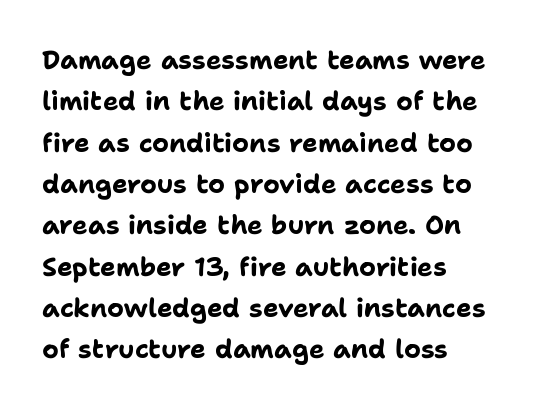
The image shows 26 px bold type, upright; set left-aligned, normal line spacing (1.59x), normal letter spacing, not underlined.
